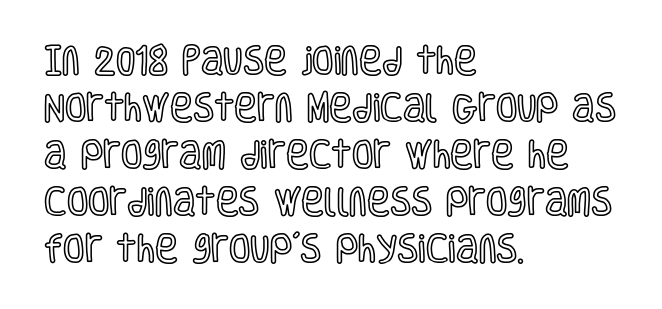
{"italic": "no", "width": "condensed", "x_height": "large", "monospaced": "no", "underline": "no", "align": "left", "line_spacing": "normal", "line_spacing_ratio": 1.52, "letter_spacing": "normal", "letter_spacing_em": 0.0, "glyph_px": 31}
